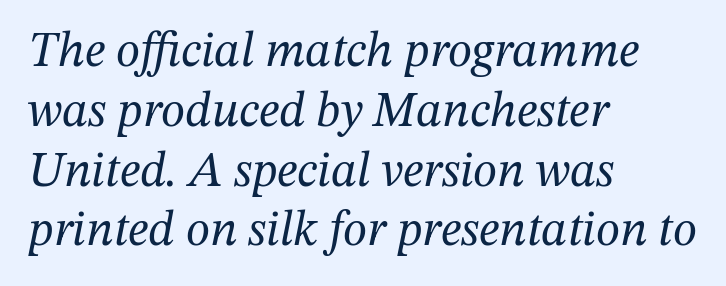
The image shows 49 px regular-weight serif type, italic (leaning right); set left-aligned, line spacing 1.22x, normal letter spacing, not underlined; medium stroke contrast and a medium x-height.
